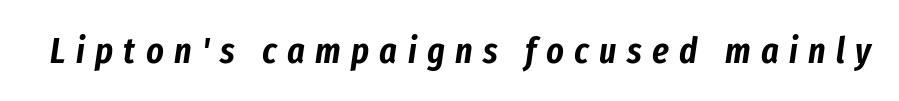
{"italic": "yes", "lean": "right", "slant_degrees": 8, "width": "condensed", "stroke_contrast": "low", "x_height": "medium", "monospaced": "no", "underline": "no", "letter_spacing": "wide", "letter_spacing_em": 0.28, "glyph_px": 37}
